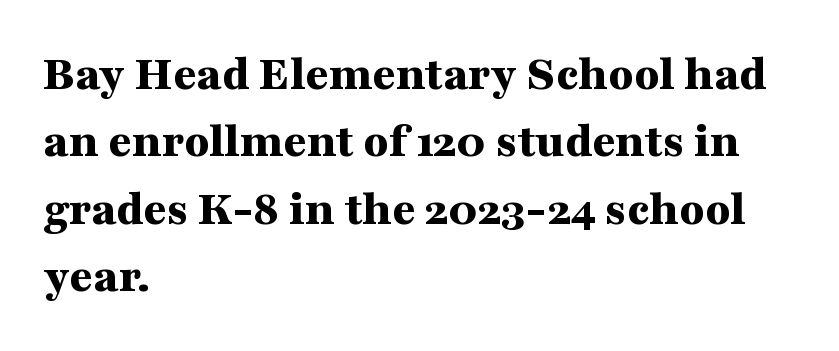
The image shows 51 px bold, wide serif type, upright; set left-aligned, normal line spacing (1.32x), normal letter spacing, not underlined; medium stroke contrast and a medium x-height.
